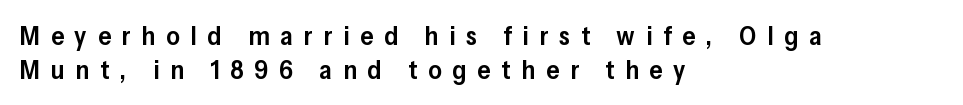
The image shows 26 px text type, upright; set left-aligned, normal line spacing (1.3x), unusually wide letter spacing (+0.42 em), not underlined.
